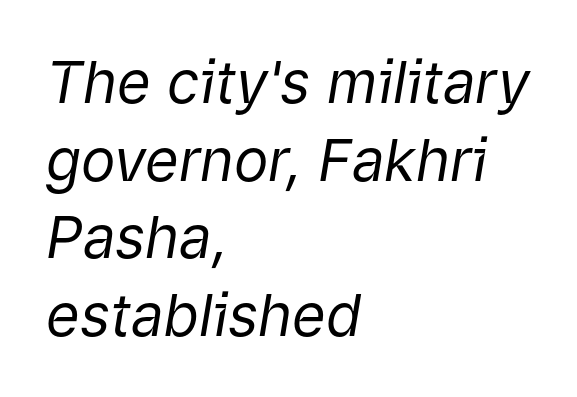
{"italic": "yes", "lean": "right", "slant_degrees": 9, "bold": "no", "weight": "regular", "width": "normal", "stroke_contrast": "low", "x_height": "medium", "monospaced": "no", "underline": "no", "align": "left", "line_spacing": "normal", "line_spacing_ratio": 1.34, "letter_spacing": "normal", "letter_spacing_em": 0.0, "glyph_px": 58}
